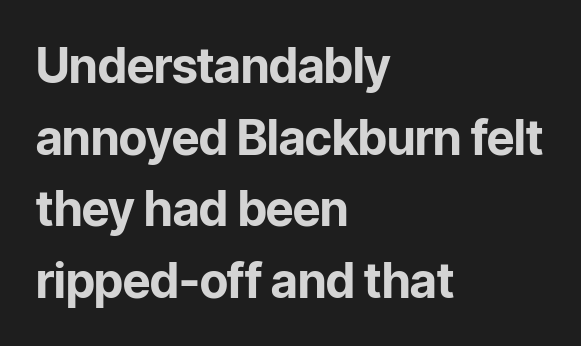
{"serif": "no", "italic": "no", "bold": "yes", "weight": "bold", "width": "normal", "stroke_contrast": "low", "x_height": "medium", "monospaced": "no", "underline": "no", "align": "left", "line_spacing": "normal", "line_spacing_ratio": 1.49, "letter_spacing": "normal", "letter_spacing_em": 0.0, "glyph_px": 48}
